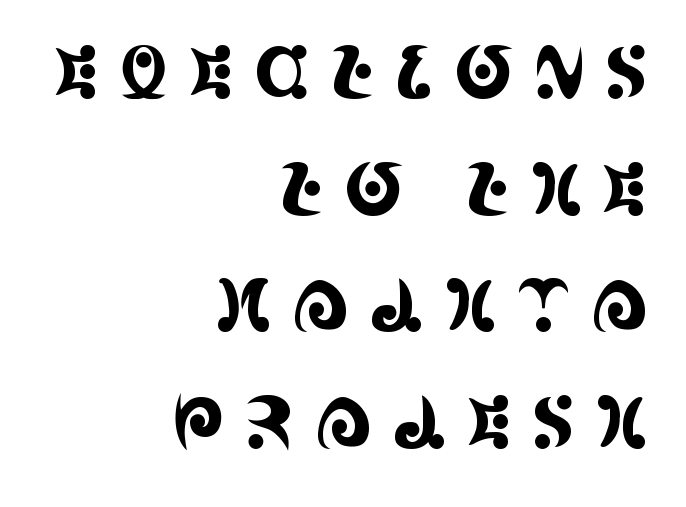
Q: Is the text italic (slanted)? A: No, it is upright.
Q: Is the typeface a serif or a sans-serif typeface? A: Serif.
Q: Is the text underlined? A: No.
Q: How is the paragraph aligned? A: Right-aligned.
Q: Is the spacing between letters normal or unusually wide? A: Unusually wide.
Q: Is the spacing between lines tight, normal or loose? A: Normal.
Q: Width (condensed, normal, or wide)? A: Condensed.
Q: x-height? A: Large.
Q: Monospaced? A: No.
